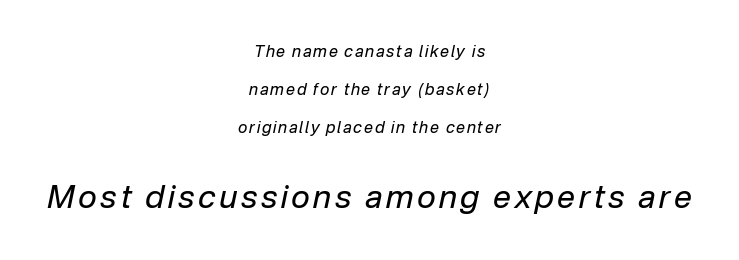
The image shows 32 px regular-weight type, italic (leaning right); set centered, loose line spacing (2.36x), not underlined; the second (bottom) block is 2.0x larger; low stroke contrast and a medium x-height.
